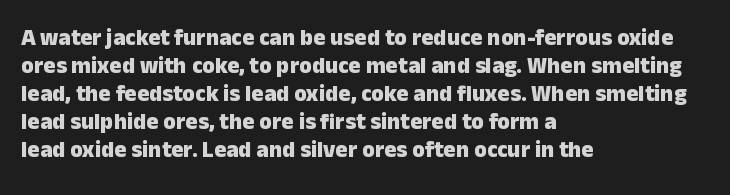
{"italic": "no", "bold": "yes", "underline": "no", "align": "left", "line_spacing_ratio": 1.22, "letter_spacing": "normal", "letter_spacing_em": 0.0, "glyph_px": 23}
